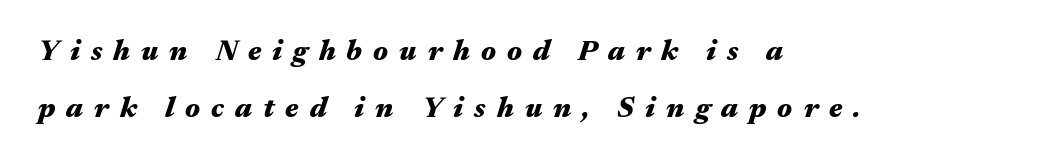
The image shows 29 px heavy, wide type, italic (leaning right); set left-aligned, loose line spacing (1.97x), unusually wide letter spacing (+0.38 em), not underlined; medium stroke contrast and a medium x-height.
